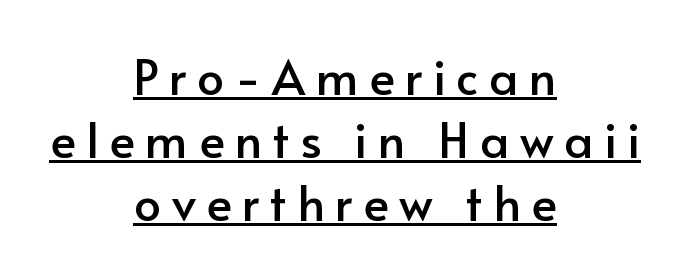
{"serif": "no", "italic": "no", "width": "normal", "stroke_contrast": "low", "x_height": "small", "monospaced": "no", "underline": "yes", "align": "center", "line_spacing": "normal", "line_spacing_ratio": 1.31, "letter_spacing": "wide", "letter_spacing_em": 0.22, "glyph_px": 48}
